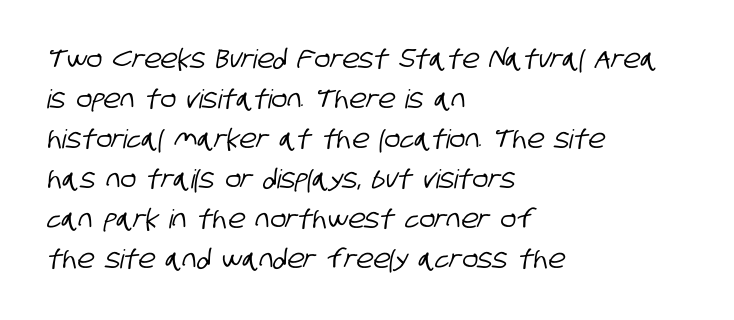
The image shows 26 px text type; set left-aligned, normal line spacing (1.54x), normal letter spacing, not underlined.
